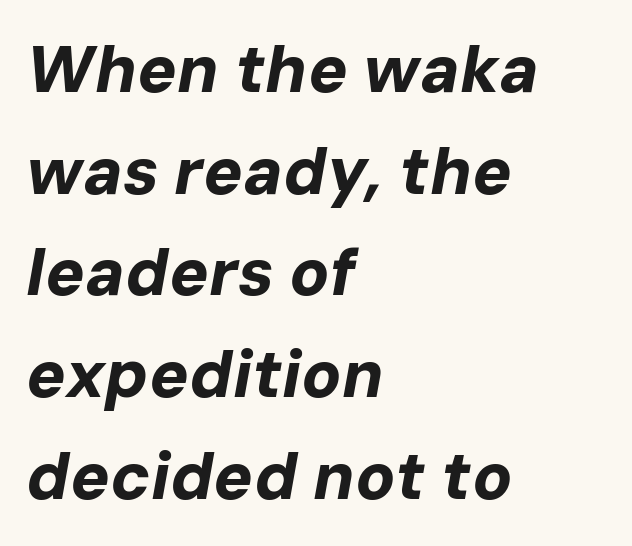
Q: Is the text bold? A: Yes.
Q: Is the text italic (slanted)? A: Yes, it leans right by about 10 degrees.
Q: Is the text underlined? A: No.
Q: How is the paragraph aligned? A: Left-aligned.
Q: Is the spacing between letters normal or unusually wide? A: Normal.
Q: Is the spacing between lines tight, normal or loose? A: Normal.
Q: Width (condensed, normal, or wide)? A: Normal.
Q: Stroke contrast? A: Low.
Q: x-height? A: Medium.
Q: Monospaced? A: No.
